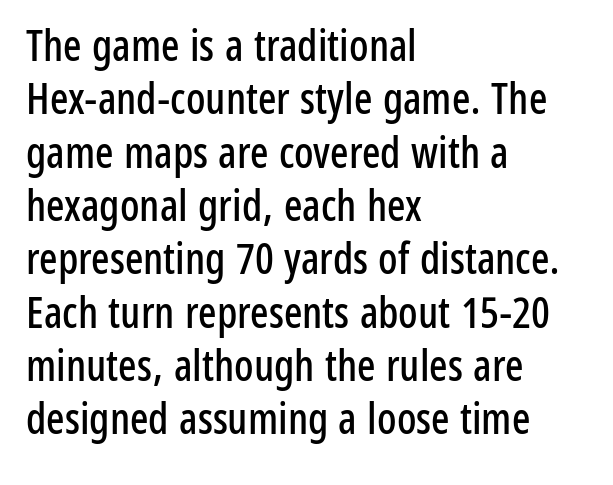
The image shows 43 px condensed sans-serif type, upright; set left-aligned, line spacing 1.24x, normal letter spacing, not underlined; low stroke contrast and a medium x-height.
